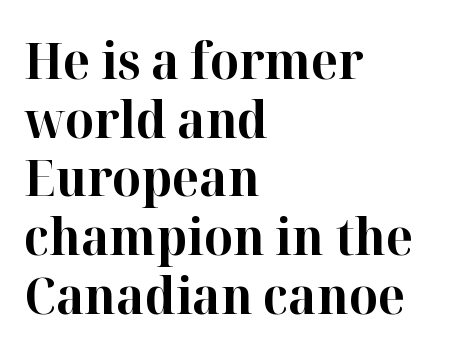
Q: Is the text bold? A: Yes.
Q: Is the text italic (slanted)? A: No, it is upright.
Q: Is the typeface a serif or a sans-serif typeface? A: Serif.
Q: Is the text underlined? A: No.
Q: How is the paragraph aligned? A: Left-aligned.
Q: Is the spacing between letters normal or unusually wide? A: Normal.
Q: Is the spacing between lines tight, normal or loose? A: Tight.
Q: Width (condensed, normal, or wide)? A: Normal.
Q: Stroke contrast? A: High.
Q: x-height? A: Medium.
Q: Monospaced? A: No.
